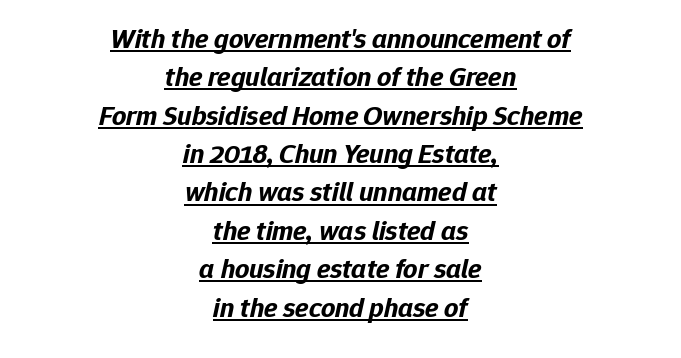
{"italic": "yes", "lean": "right", "slant_degrees": 12, "bold": "yes", "weight": "bold", "width": "normal", "stroke_contrast": "low", "x_height": "medium", "monospaced": "no", "underline": "yes", "align": "center", "line_spacing": "normal", "line_spacing_ratio": 1.37, "letter_spacing": "normal", "letter_spacing_em": 0.0, "glyph_px": 28}
